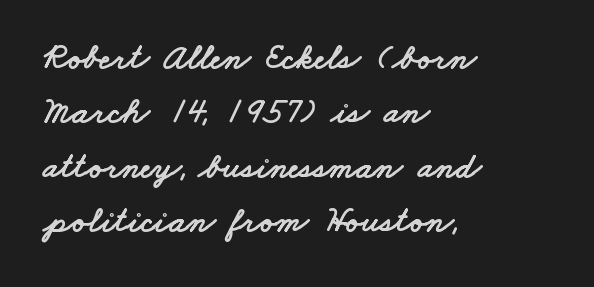
Q: Is the typeface a serif or a sans-serif typeface? A: Sans-serif.
Q: Is the text underlined? A: No.
Q: How is the paragraph aligned? A: Left-aligned.
Q: Is the spacing between letters normal or unusually wide? A: Normal.
Q: Is the spacing between lines tight, normal or loose? A: Normal.
Q: Width (condensed, normal, or wide)? A: Wide.
Q: Stroke contrast? A: Low.
Q: x-height? A: Small.
Q: Monospaced? A: No.
